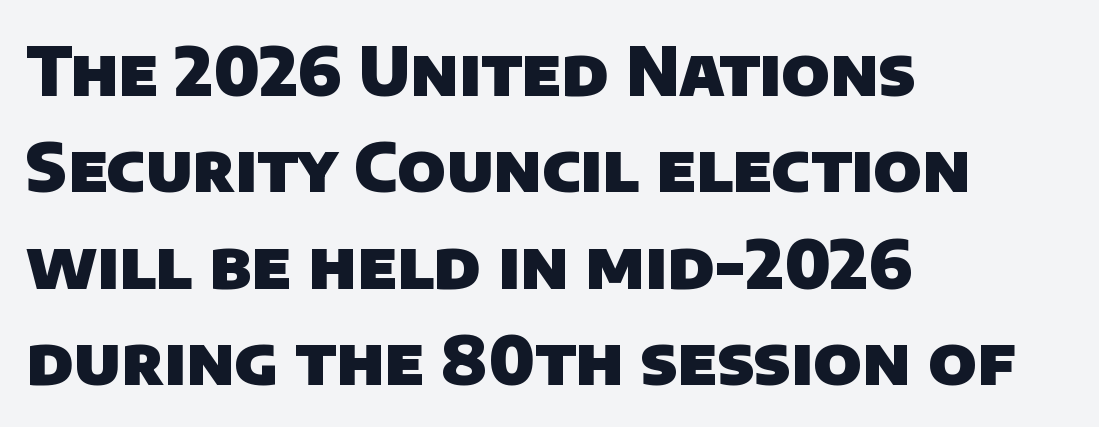
{"serif": "no", "bold": "yes", "weight": "heavy", "width": "normal", "stroke_contrast": "low", "x_height": "large", "monospaced": "no", "underline": "no", "align": "left", "line_spacing": "normal", "line_spacing_ratio": 1.44, "letter_spacing": "normal", "letter_spacing_em": 0.0, "glyph_px": 67}
